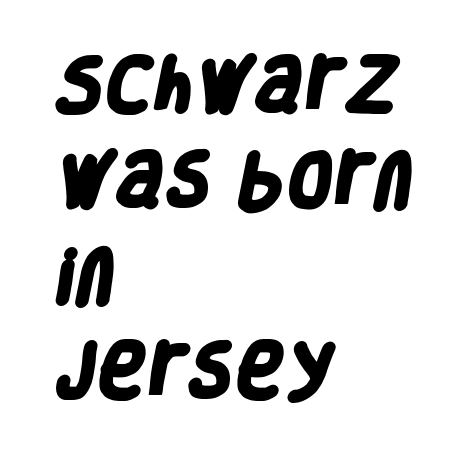
Q: Is the text bold? A: Yes.
Q: Is the typeface a serif or a sans-serif typeface? A: Sans-serif.
Q: Is the text underlined? A: No.
Q: How is the paragraph aligned? A: Left-aligned.
Q: Is the spacing between letters normal or unusually wide? A: Normal.
Q: Is the spacing between lines tight, normal or loose? A: Normal.
Q: Width (condensed, normal, or wide)? A: Condensed.
Q: Stroke contrast? A: Low.
Q: x-height? A: Large.
Q: Monospaced? A: No.
